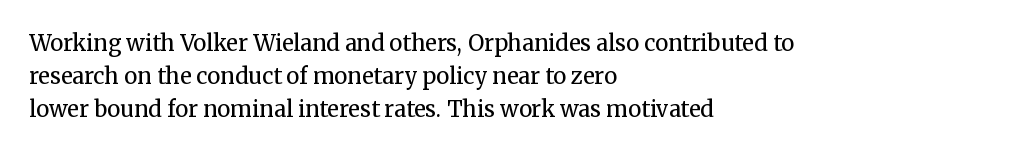
{"italic": "no", "bold": "no", "underline": "no", "align": "left", "line_spacing": "normal", "line_spacing_ratio": 1.49, "letter_spacing": "normal", "letter_spacing_em": 0.0, "glyph_px": 22}
